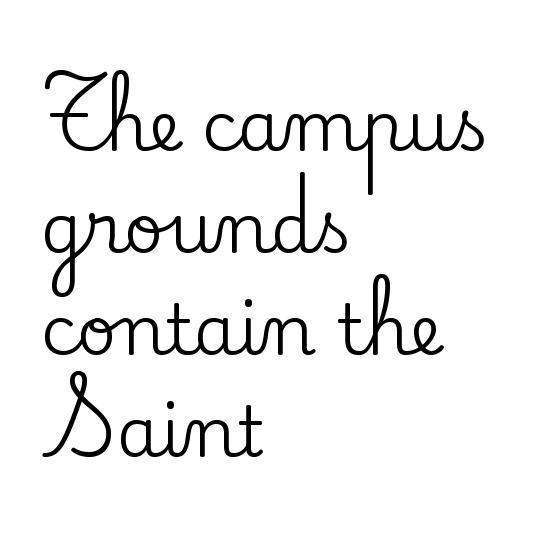
Q: Is the text italic (slanted)? A: No, it is upright.
Q: Is the typeface a serif or a sans-serif typeface? A: Serif.
Q: Is the text underlined? A: No.
Q: How is the paragraph aligned? A: Left-aligned.
Q: Is the spacing between letters normal or unusually wide? A: Normal.
Q: Is the spacing between lines tight, normal or loose? A: Normal.
Q: Width (condensed, normal, or wide)? A: Normal.
Q: Stroke contrast? A: Low.
Q: x-height? A: Small.
Q: Monospaced? A: No.
